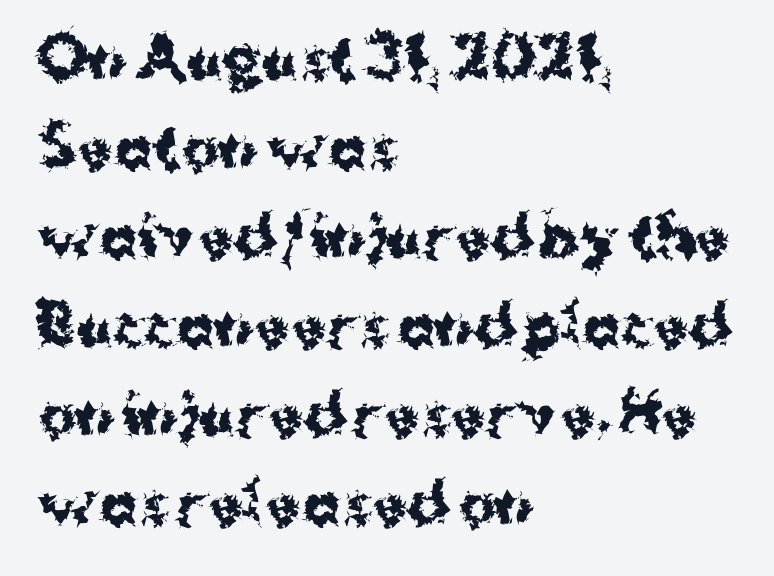
{"serif": "no", "italic": "no", "bold": "yes", "weight": "bold", "width": "normal", "stroke_contrast": "medium", "x_height": "medium", "monospaced": "no", "underline": "no", "align": "left", "line_spacing": "normal", "line_spacing_ratio": 1.59, "letter_spacing": "normal", "letter_spacing_em": 0.0, "glyph_px": 56}
